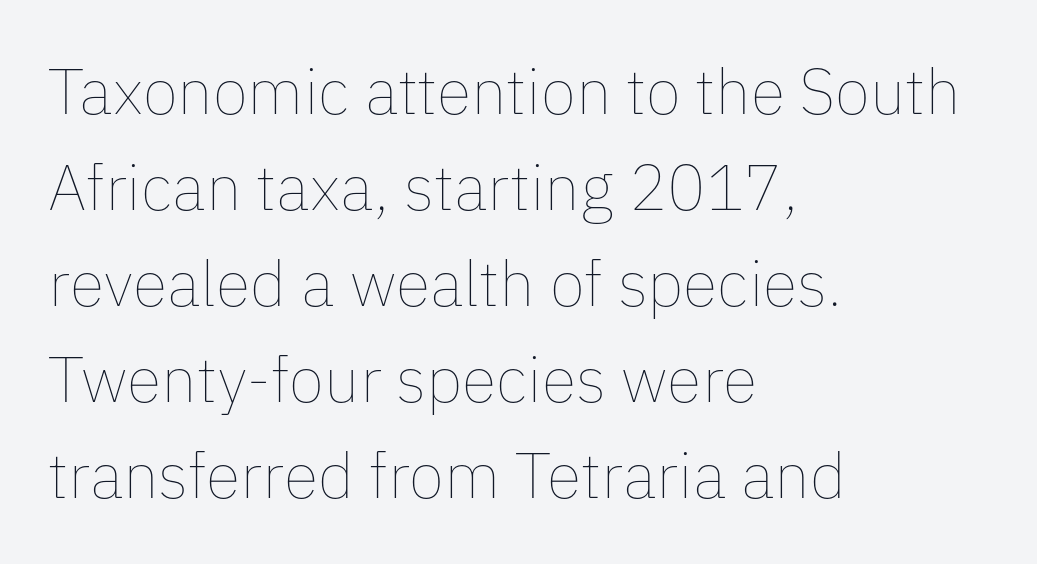
Q: Is the text bold? A: No.
Q: Is the text italic (slanted)? A: No, it is upright.
Q: Is the text underlined? A: No.
Q: How is the paragraph aligned? A: Left-aligned.
Q: Is the spacing between letters normal or unusually wide? A: Normal.
Q: Is the spacing between lines tight, normal or loose? A: Normal.
Q: Width (condensed, normal, or wide)? A: Normal.
Q: Stroke contrast? A: Low.
Q: x-height? A: Medium.
Q: Monospaced? A: No.
